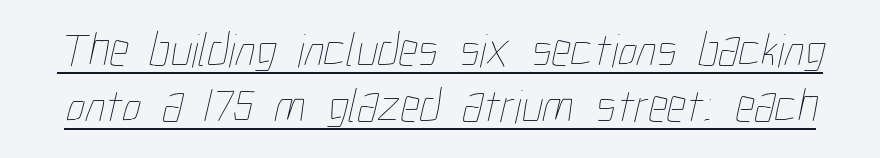
Q: Is the text bold? A: No.
Q: Is the text underlined? A: Yes.
Q: Is the spacing between letters normal or unusually wide? A: Normal.
Q: Width (condensed, normal, or wide)? A: Condensed.
Q: Stroke contrast? A: Low.
Q: x-height? A: Medium.
Q: Monospaced? A: No.
